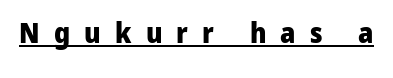
Q: Is the text bold? A: Yes.
Q: Is the text italic (slanted)? A: No, it is upright.
Q: Is the typeface a serif or a sans-serif typeface? A: Sans-serif.
Q: Is the text underlined? A: Yes.
Q: Is the spacing between letters normal or unusually wide? A: Unusually wide.
Q: Width (condensed, normal, or wide)? A: Normal.
Q: Stroke contrast? A: Low.
Q: x-height? A: Medium.
Q: Monospaced? A: No.
